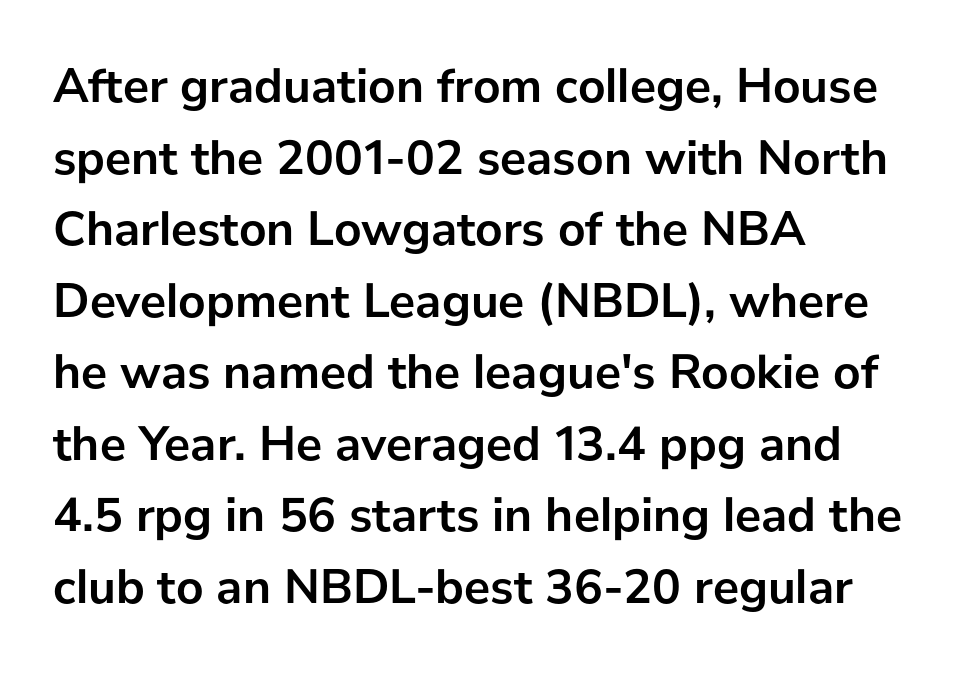
Q: Is the text bold? A: Yes.
Q: Is the text italic (slanted)? A: No, it is upright.
Q: Is the typeface a serif or a sans-serif typeface? A: Sans-serif.
Q: Is the text underlined? A: No.
Q: How is the paragraph aligned? A: Left-aligned.
Q: Is the spacing between letters normal or unusually wide? A: Normal.
Q: Is the spacing between lines tight, normal or loose? A: Normal.
Q: Width (condensed, normal, or wide)? A: Normal.
Q: Stroke contrast? A: Low.
Q: x-height? A: Medium.
Q: Monospaced? A: No.
